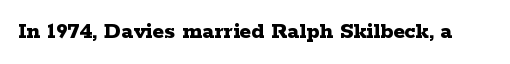
What stands out about the letter spacing? Nothing — it is the standard amount. Upright lettering throughout. Bold? Absolutely — the strokes are thick and heavy. The glyphs are unaccompanied by any horizontal stroke below them.
